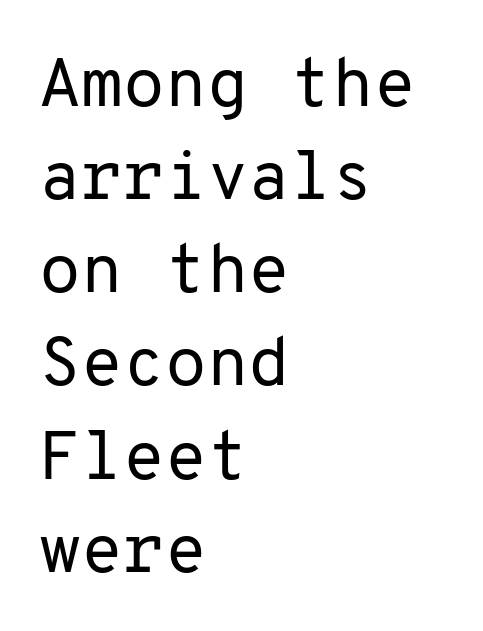
{"serif": "no", "italic": "no", "bold": "no", "weight": "regular", "width": "normal", "stroke_contrast": "low", "x_height": "medium", "monospaced": "yes", "underline": "no", "align": "left", "line_spacing": "normal", "line_spacing_ratio": 1.37, "letter_spacing": "normal", "letter_spacing_em": 0.0, "glyph_px": 68}
